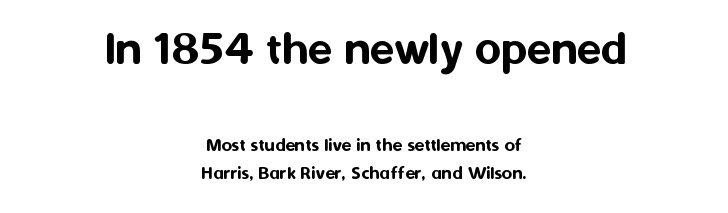
The image shows 50 px sans-serif type, upright; set centered, normal line spacing (1.38x), normal letter spacing, not underlined; the first (top) block is 2.5x larger; medium stroke contrast and a medium x-height.
